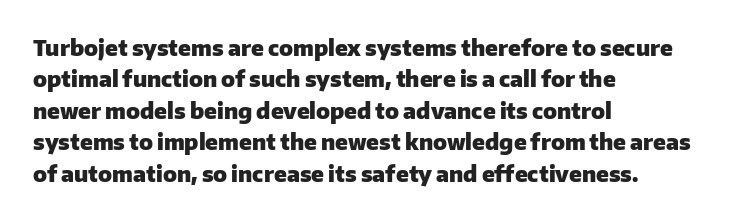
Q: Is the text bold? A: Yes.
Q: Is the text italic (slanted)? A: No, it is upright.
Q: Is the text underlined? A: No.
Q: How is the paragraph aligned? A: Left-aligned.
Q: Is the spacing between letters normal or unusually wide? A: Normal.
Q: Is the spacing between lines tight, normal or loose? A: Normal.
